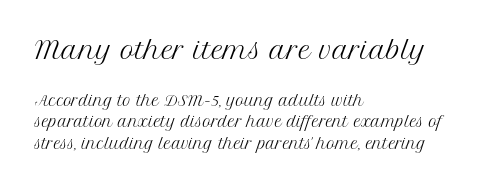
Is this a heavy cut? Hardly; it is regular or lighter. Two sizes are in play, and the larger belongs to the first block. Any mark beneath the type? The region is blank. The ragged edge is on the right, which tells us the setting is flush left.
